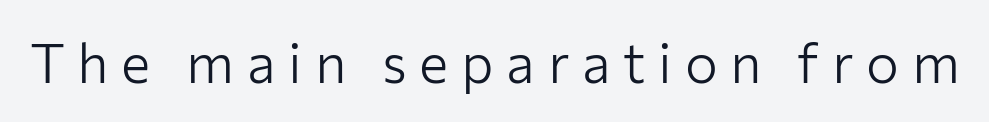
The image shows 55 px light sans-serif type, upright; set unusually wide letter spacing (+0.23 em), not underlined; low stroke contrast and a medium x-height.
